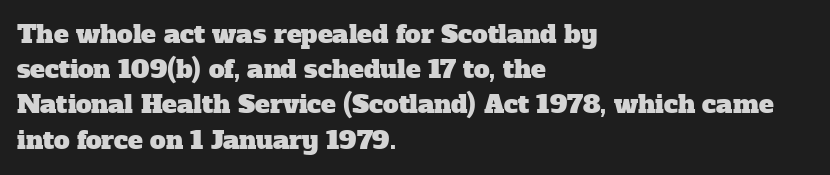
{"underline": "no", "align": "left", "line_spacing": "normal", "line_spacing_ratio": 1.41, "letter_spacing": "normal", "letter_spacing_em": 0.0, "glyph_px": 25}
